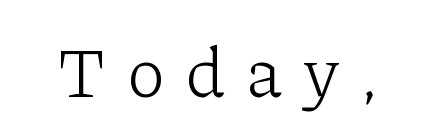
{"serif": "yes", "italic": "no", "bold": "no", "weight": "light", "width": "normal", "stroke_contrast": "low", "x_height": "medium", "monospaced": "no", "underline": "no", "letter_spacing": "wide", "letter_spacing_em": 0.29, "glyph_px": 71}
